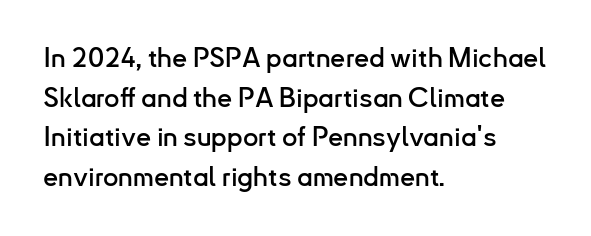
The image shows 27 px text type, upright; set left-aligned, normal line spacing (1.47x), normal letter spacing, not underlined.
